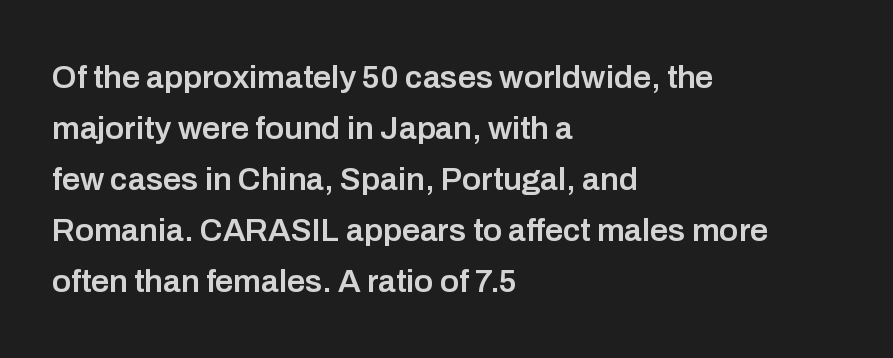
The type is set solid horizontally, with unmodified tracking. Layout note: lines flush left. I'd call this a sans setting — the letters go barefoot. These lines were composed using upright roman letters. Rows of type keep a routine distance in the vertical direction. Letters rest on an invisible, unmarked baseline.
